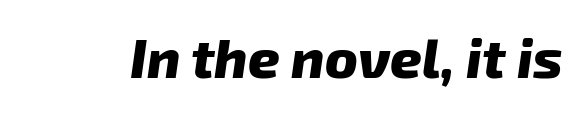
{"italic": "yes", "lean": "right", "slant_degrees": 8, "bold": "yes", "weight": "heavy", "width": "normal", "stroke_contrast": "low", "x_height": "medium", "monospaced": "no", "underline": "no", "letter_spacing": "normal", "letter_spacing_em": 0.0, "glyph_px": 55}
